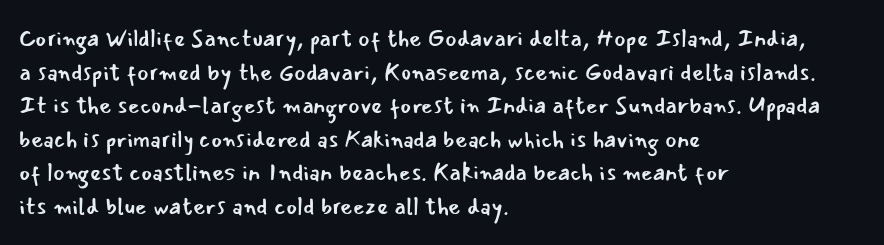
The image shows 24 px text type, upright; set left-aligned, normal line spacing (1.4x), normal letter spacing, not underlined.
